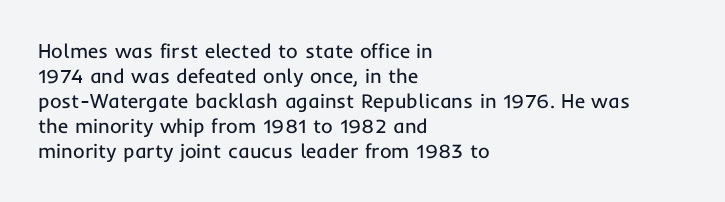
The image shows 20 px text type, upright; set left-aligned, normal line spacing (1.25x), normal letter spacing, not underlined.
